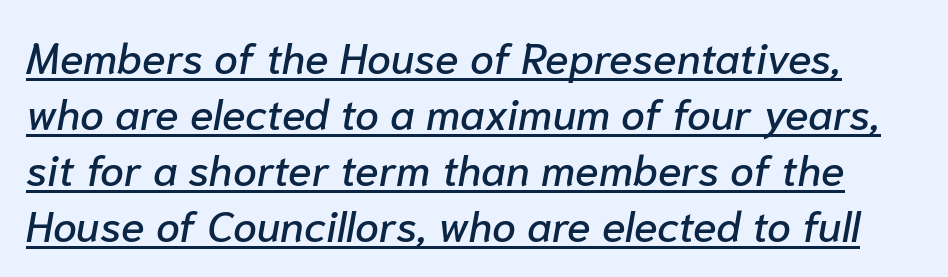
Compared with ordinary roman type, these characters are visibly tilted. Does extra space separate the letters? No, they use regular spacing. What decoration does the sample have? An underline. The passage shown is typed in a proportional face where columns would drift. A typesetter would call this leading conventional body-copy spacing.
